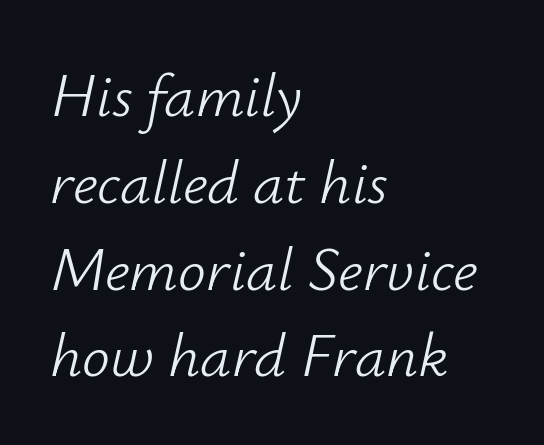
Horizontal bands of white between lines are of average thickness. The cut favours lightness, reaching ordinary text weight at its darkest. How are the letters spaced? Ordinarily, with no added tracking. Think of a printed novel: that variable character pitch is what you see here. Leftover space on each line is placed entirely after the last word.
